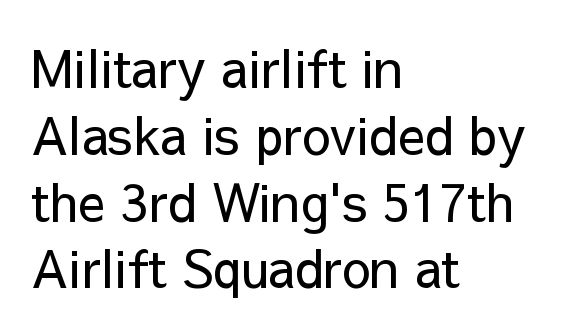
{"serif": "no", "italic": "no", "bold": "no", "weight": "regular", "width": "normal", "stroke_contrast": "low", "x_height": "medium", "monospaced": "no", "underline": "no", "align": "left", "line_spacing": "normal", "line_spacing_ratio": 1.31, "letter_spacing": "normal", "letter_spacing_em": 0.0, "glyph_px": 51}
